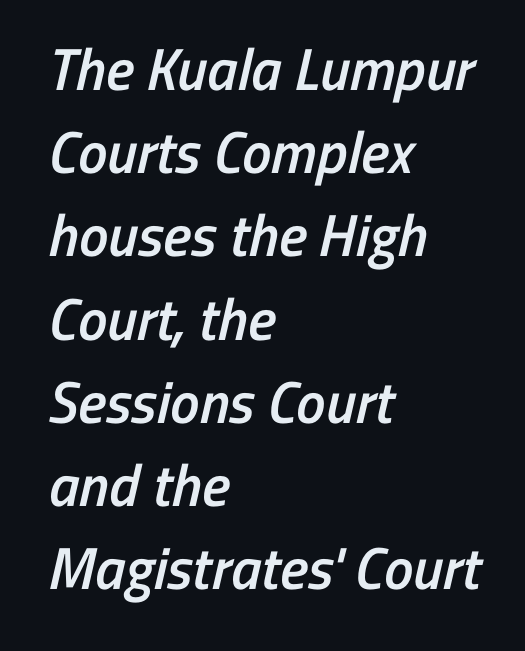
Q: Is the text bold? A: Semi-bold.
Q: Is the typeface a serif or a sans-serif typeface? A: Sans-serif.
Q: Is the text underlined? A: No.
Q: How is the paragraph aligned? A: Left-aligned.
Q: Is the spacing between letters normal or unusually wide? A: Normal.
Q: Is the spacing between lines tight, normal or loose? A: Normal.
Q: Width (condensed, normal, or wide)? A: Condensed.
Q: Stroke contrast? A: Low.
Q: x-height? A: Medium.
Q: Monospaced? A: No.
